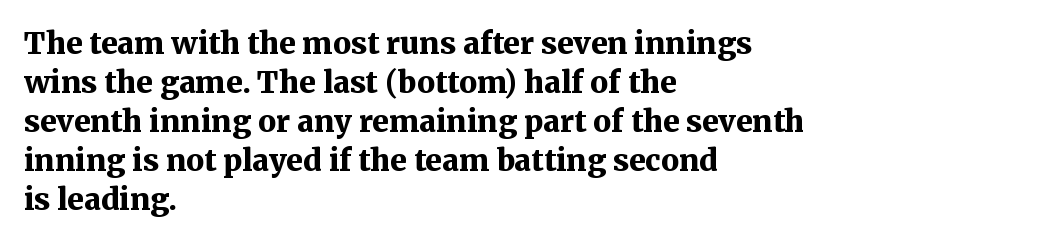
Q: Is the text bold? A: Yes.
Q: Is the text italic (slanted)? A: No, it is upright.
Q: Is the typeface a serif or a sans-serif typeface? A: Serif.
Q: Is the text underlined? A: No.
Q: How is the paragraph aligned? A: Left-aligned.
Q: Is the spacing between letters normal or unusually wide? A: Normal.
Q: Is the spacing between lines tight, normal or loose? A: Normal.
Q: Width (condensed, normal, or wide)? A: Normal.
Q: Stroke contrast? A: Medium.
Q: x-height? A: Medium.
Q: Monospaced? A: No.
